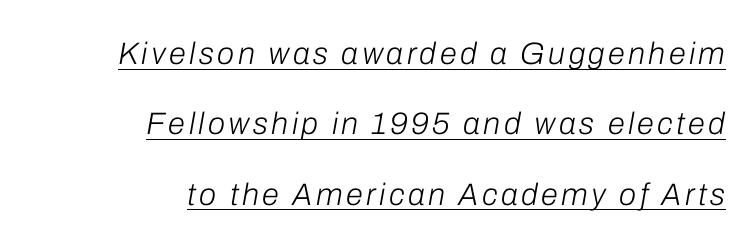
The image shows 31 px light type, italic (leaning right); set right-aligned, loose line spacing (2.27x), underlined; low stroke contrast and a medium x-height.
